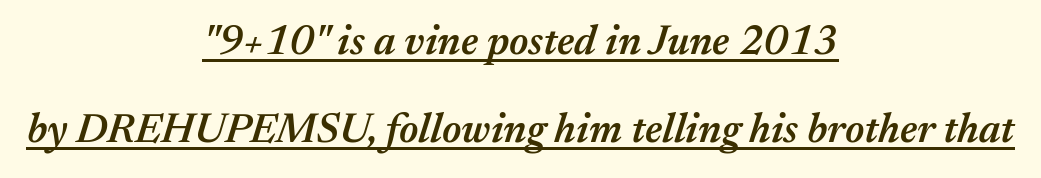
Q: Is the text bold? A: Semi-bold.
Q: Is the text italic (slanted)? A: Yes, it leans right by about 17 degrees.
Q: Is the text underlined? A: Yes.
Q: How is the paragraph aligned? A: Centered.
Q: Is the spacing between letters normal or unusually wide? A: Normal.
Q: Is the spacing between lines tight, normal or loose? A: Loose.
Q: Width (condensed, normal, or wide)? A: Normal.
Q: Stroke contrast? A: Medium.
Q: x-height? A: Medium.
Q: Monospaced? A: No.
